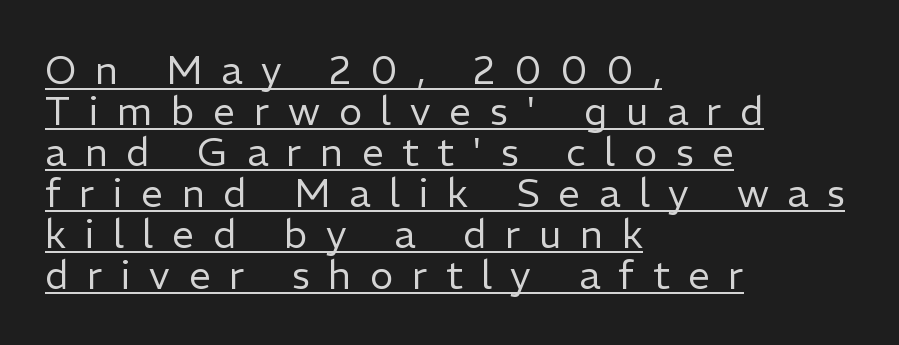
Q: Is the text bold? A: No.
Q: Is the text italic (slanted)? A: No, it is upright.
Q: Is the typeface a serif or a sans-serif typeface? A: Sans-serif.
Q: Is the text underlined? A: Yes.
Q: How is the paragraph aligned? A: Left-aligned.
Q: Is the spacing between letters normal or unusually wide? A: Unusually wide.
Q: Is the spacing between lines tight, normal or loose? A: Tight.
Q: Width (condensed, normal, or wide)? A: Normal.
Q: Stroke contrast? A: Low.
Q: x-height? A: Medium.
Q: Monospaced? A: No.
